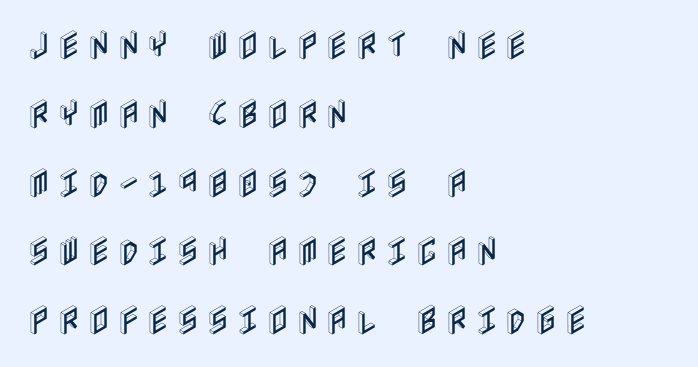
Q: Is the text italic (slanted)? A: No, it is upright.
Q: Is the text underlined? A: No.
Q: How is the paragraph aligned? A: Left-aligned.
Q: Is the spacing between letters normal or unusually wide? A: Unusually wide.
Q: Is the spacing between lines tight, normal or loose? A: Loose.
Q: Width (condensed, normal, or wide)? A: Condensed.
Q: x-height? A: Large.
